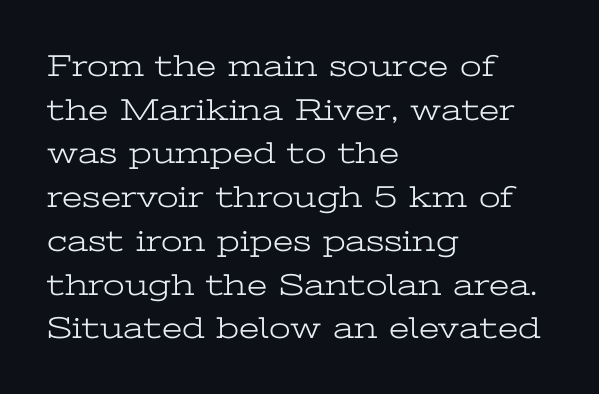
A typesetter would call this proportional, since set widths differ per character. Rule under the text: the space is simply empty. The letters stand upright; this is a roman face. The line texture is even and compact thanks to regular tracking.
